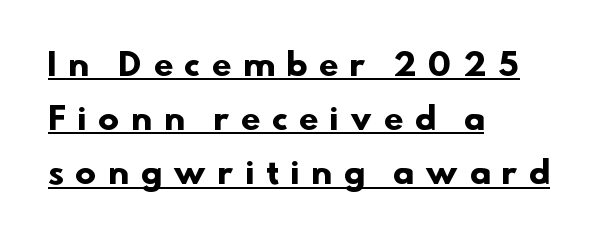
Q: Is the text bold? A: Yes.
Q: Is the typeface a serif or a sans-serif typeface? A: Sans-serif.
Q: Is the text underlined? A: Yes.
Q: How is the paragraph aligned? A: Left-aligned.
Q: Is the spacing between letters normal or unusually wide? A: Unusually wide.
Q: Width (condensed, normal, or wide)? A: Normal.
Q: Stroke contrast? A: Low.
Q: x-height? A: Small.
Q: Monospaced? A: No.
